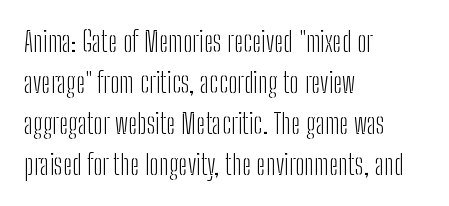
Tracking here is standard; glyphs follow each other at the usual distance. The foot of each line stays bare and open. The typesetter chose a ragged-right arrangement here. This sample keeps an unexceptional amount of space between lines. These glyphs show unthickened strokes, regular width or finer. This rendering employs a face without finishing strokes, i.e., a sans-serif.
